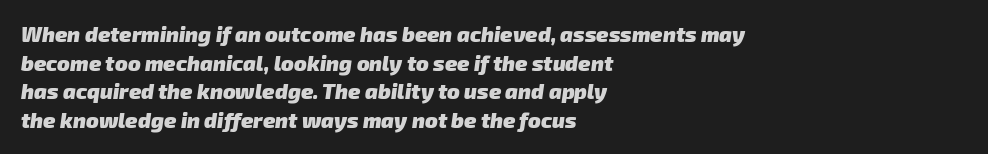
Words float on clear page, feet unadorned. Typesetter's note: full bold, strokes at maximum text heaviness. In terms of letterspacing, this is plain default setting. Every row of glyphs begins at an identical x-position on the left.
